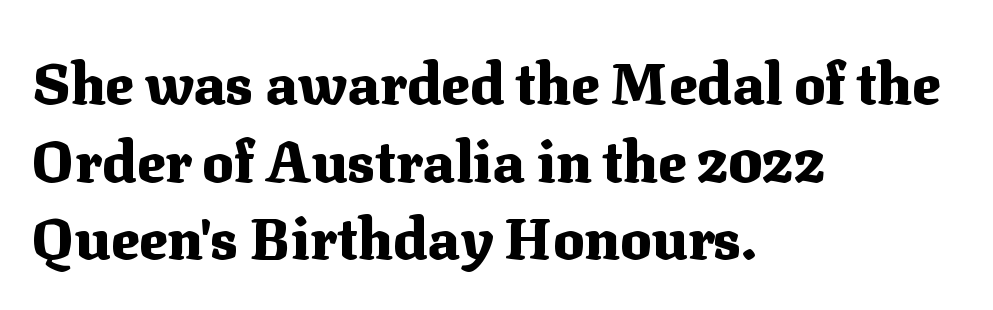
Q: Is the text bold? A: Yes.
Q: Is the text italic (slanted)? A: No, it is upright.
Q: Is the typeface a serif or a sans-serif typeface? A: Serif.
Q: Is the text underlined? A: No.
Q: How is the paragraph aligned? A: Left-aligned.
Q: Is the spacing between letters normal or unusually wide? A: Normal.
Q: Is the spacing between lines tight, normal or loose? A: Normal.
Q: Width (condensed, normal, or wide)? A: Normal.
Q: Stroke contrast? A: Medium.
Q: x-height? A: Medium.
Q: Monospaced? A: No.
